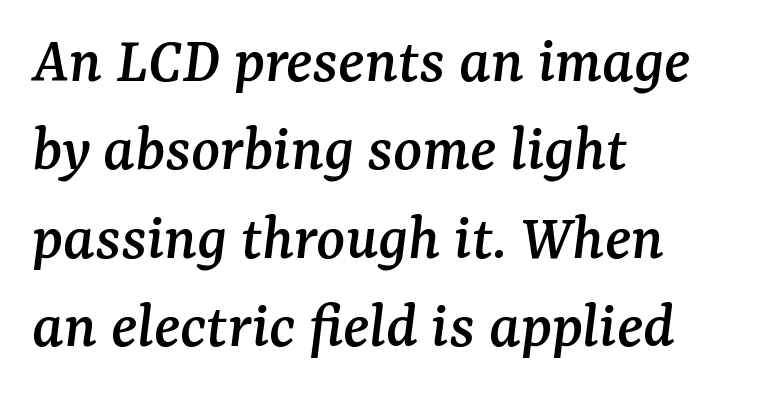
Q: Is the text italic (slanted)? A: Yes, it leans right by about 7 degrees.
Q: Is the typeface a serif or a sans-serif typeface? A: Serif.
Q: Is the text underlined? A: No.
Q: How is the paragraph aligned? A: Left-aligned.
Q: Is the spacing between letters normal or unusually wide? A: Normal.
Q: Is the spacing between lines tight, normal or loose? A: Normal.
Q: Width (condensed, normal, or wide)? A: Normal.
Q: Stroke contrast? A: Medium.
Q: x-height? A: Medium.
Q: Monospaced? A: No.
